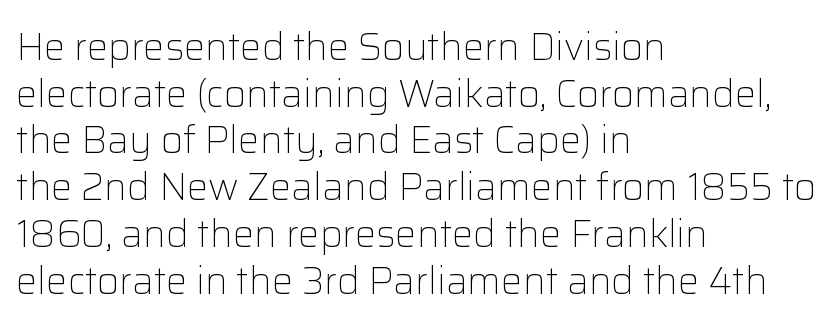
The image shows 38 px light sans-serif type, upright; set left-aligned, line spacing 1.23x, normal letter spacing, not underlined; low stroke contrast and a medium x-height.
